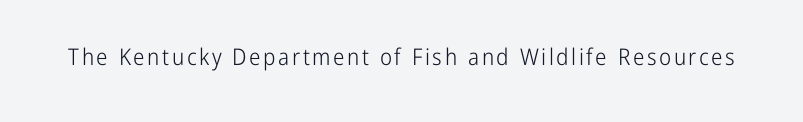
Q: Is the text bold? A: No.
Q: Is the text italic (slanted)? A: No, it is upright.
Q: Is the text underlined? A: No.
